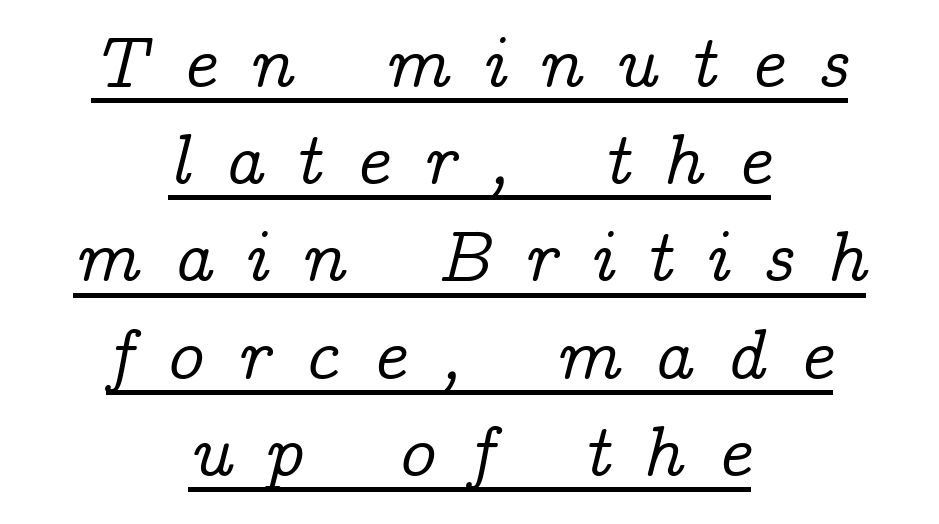
Q: Is the text italic (slanted)? A: Yes, it leans right by about 14 degrees.
Q: Is the typeface a serif or a sans-serif typeface? A: Serif.
Q: Is the text underlined? A: Yes.
Q: How is the paragraph aligned? A: Centered.
Q: Is the spacing between letters normal or unusually wide? A: Unusually wide.
Q: Is the spacing between lines tight, normal or loose? A: Normal.
Q: Width (condensed, normal, or wide)? A: Normal.
Q: Stroke contrast? A: Low.
Q: x-height? A: Medium.
Q: Monospaced? A: No.
